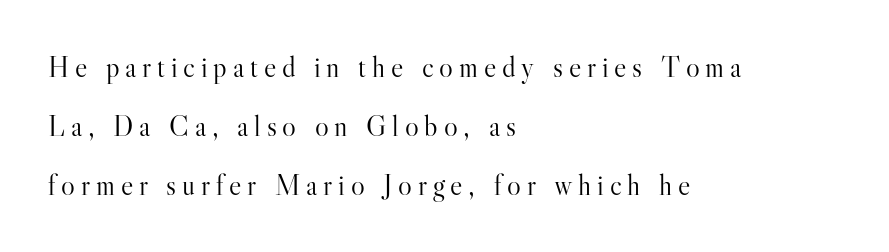
Q: Is the text bold? A: No.
Q: Is the text italic (slanted)? A: No, it is upright.
Q: Is the typeface a serif or a sans-serif typeface? A: Serif.
Q: Is the text underlined? A: No.
Q: How is the paragraph aligned? A: Left-aligned.
Q: Is the spacing between letters normal or unusually wide? A: Unusually wide.
Q: Is the spacing between lines tight, normal or loose? A: Loose.
Q: Width (condensed, normal, or wide)? A: Normal.
Q: Stroke contrast? A: High.
Q: x-height? A: Small.
Q: Monospaced? A: No.
